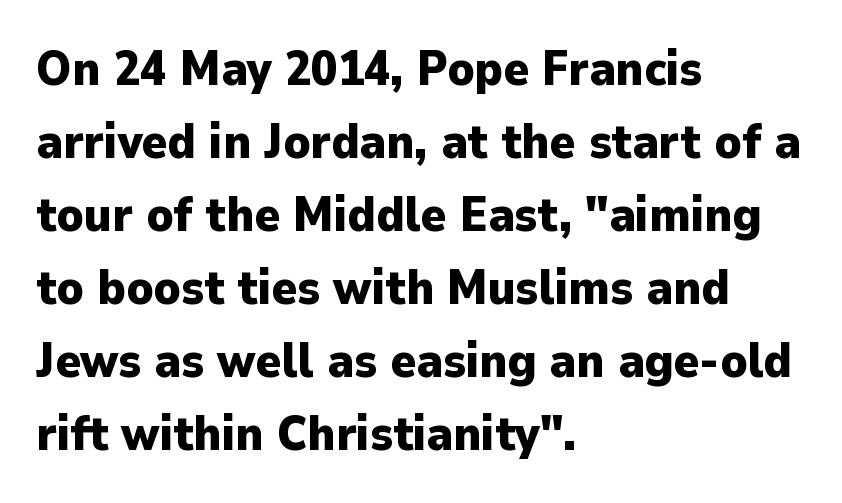
Q: Is the text bold? A: Yes.
Q: Is the text italic (slanted)? A: No, it is upright.
Q: Is the typeface a serif or a sans-serif typeface? A: Sans-serif.
Q: Is the text underlined? A: No.
Q: How is the paragraph aligned? A: Left-aligned.
Q: Is the spacing between letters normal or unusually wide? A: Normal.
Q: Is the spacing between lines tight, normal or loose? A: Normal.
Q: Width (condensed, normal, or wide)? A: Normal.
Q: Stroke contrast? A: Low.
Q: x-height? A: Medium.
Q: Monospaced? A: No.
